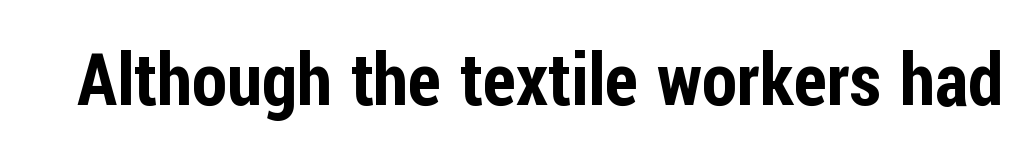
Q: Is the text italic (slanted)? A: No, it is upright.
Q: Is the typeface a serif or a sans-serif typeface? A: Sans-serif.
Q: Is the text underlined? A: No.
Q: Is the spacing between letters normal or unusually wide? A: Normal.
Q: Width (condensed, normal, or wide)? A: Condensed.
Q: Stroke contrast? A: Low.
Q: x-height? A: Medium.
Q: Monospaced? A: No.
